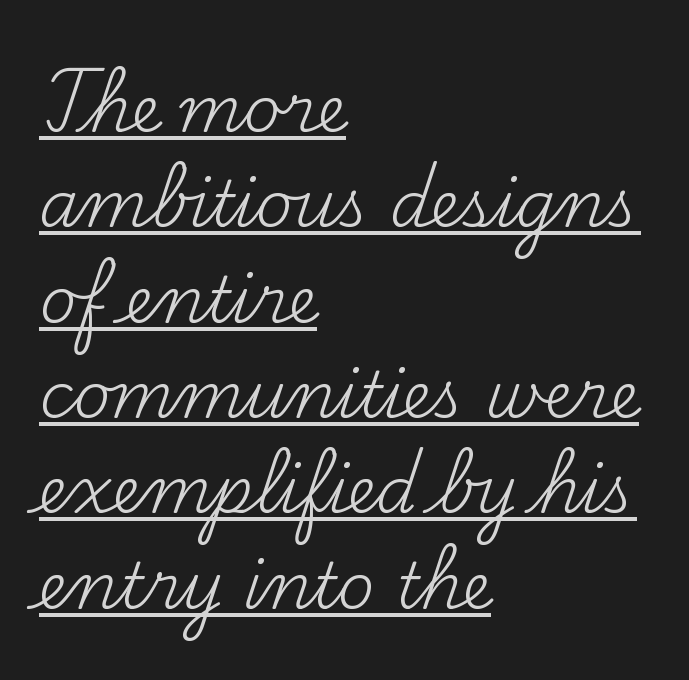
The image shows 64 px regular-weight serif type; set left-aligned, normal line spacing (1.49x), normal letter spacing, underlined; medium stroke contrast and a small x-height.
